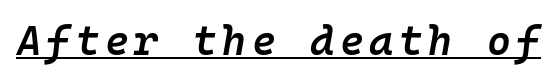
{"italic": "yes", "lean": "right", "slant_degrees": 10, "bold": "semi", "weight": "semibold", "width": "normal", "stroke_contrast": "low", "x_height": "medium", "monospaced": "yes", "underline": "yes", "glyph_px": 41}
